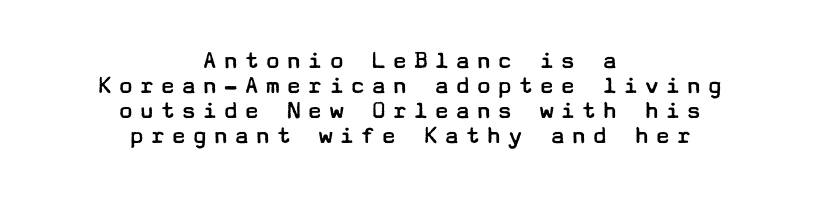
Q: Is the text bold? A: No.
Q: Is the text italic (slanted)? A: No, it is upright.
Q: Is the text underlined? A: No.
Q: How is the paragraph aligned? A: Centered.
Q: Is the spacing between letters normal or unusually wide? A: Unusually wide.
Q: Is the spacing between lines tight, normal or loose? A: Tight.
